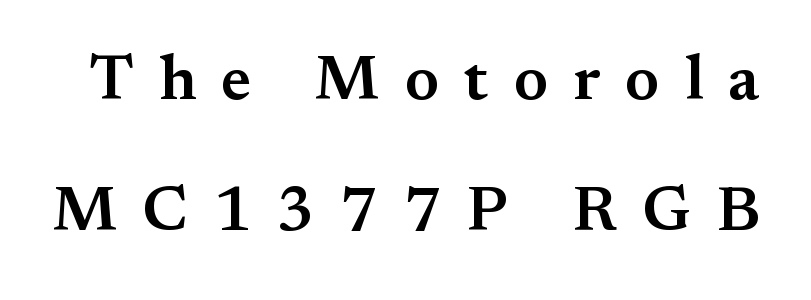
{"serif": "yes", "italic": "no", "bold": "semi", "weight": "semibold", "width": "normal", "stroke_contrast": "medium", "x_height": "small", "monospaced": "no", "underline": "no", "line_spacing": "loose", "line_spacing_ratio": 2.08, "letter_spacing": "wide", "letter_spacing_em": 0.4, "glyph_px": 63}
